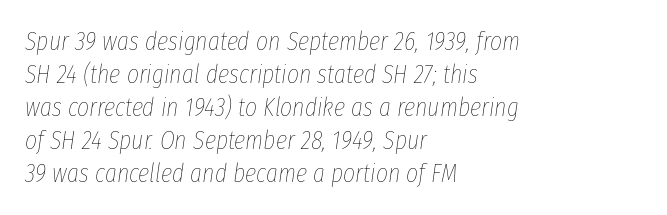
This sample is left-justified, so line endings fall wherever the words run out. Here the glyphs are tracked normally, forming tight word shapes. Nothing heavy about these letters — not bold at all. The space between consecutive lines is moderate. The gap between lines stays unmarked. The font's italic variant was chosen for this text.
